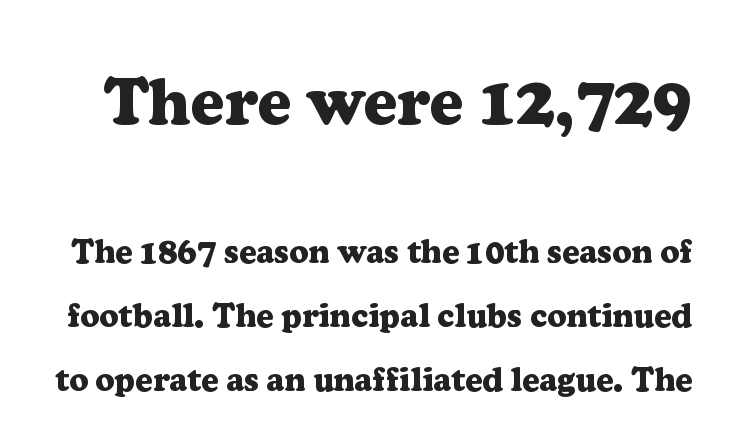
Q: Is the text bold? A: Yes.
Q: Is the text italic (slanted)? A: No, it is upright.
Q: Is the typeface a serif or a sans-serif typeface? A: Serif.
Q: Is the text underlined? A: No.
Q: Is the spacing between letters normal or unusually wide? A: Normal.
Q: Is the spacing between lines tight, normal or loose? A: Loose.
Q: Which block of text is set in a larger size, the first (top) or the second (bottom)? A: The first (top) one.
Q: Width (condensed, normal, or wide)? A: Normal.
Q: Stroke contrast? A: Low.
Q: x-height? A: Medium.
Q: Monospaced? A: No.
